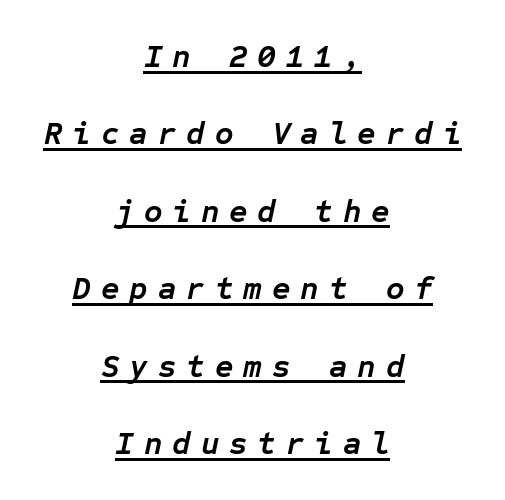
On the weight axis this lands at bold, roughly 700. Compared with a flush-left layout, this one balances lines on the center instead. Each letter, wide or thin by design, is forced into the same width here. A rule runs beneath these lines of type. Posture: slanted. Quick note: interline space is abundant.
